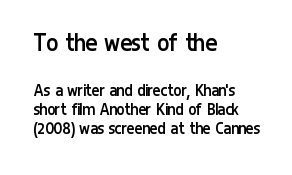
{"serif": "no", "italic": "no", "bold": "no", "weight": "regular", "width": "condensed", "stroke_contrast": "low", "x_height": "medium", "monospaced": "no", "underline": "no", "align": "left", "line_spacing": "tight", "line_spacing_ratio": 1.0, "letter_spacing": "normal", "letter_spacing_em": 0.0, "larger_block": "first", "size_ratio": 1.47, "glyph_px": 28}
